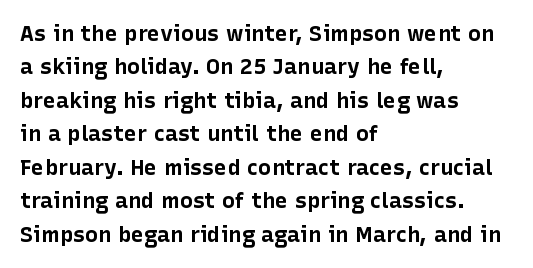
The image shows 22 px bold type, upright; set left-aligned, normal line spacing (1.52x), normal letter spacing, not underlined.
